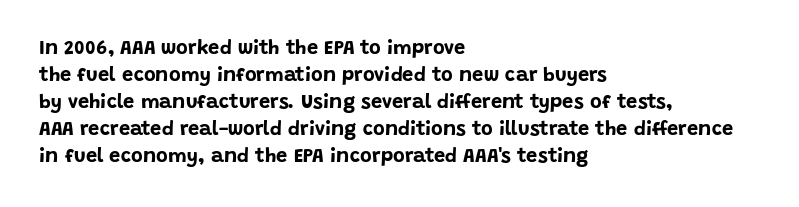
{"italic": "no", "bold": "yes", "underline": "no", "align": "left", "line_spacing": "normal", "line_spacing_ratio": 1.35, "letter_spacing": "normal", "letter_spacing_em": 0.0, "glyph_px": 20}
